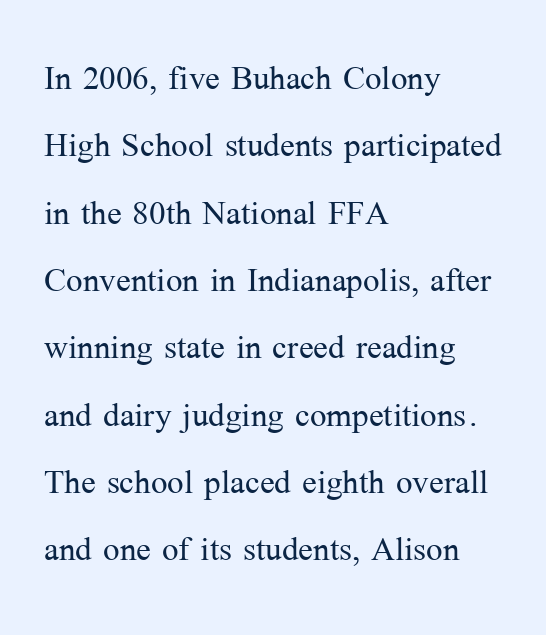
Leading matches the norm, producing a regular column. This rendering features lettering with no underline. These lines stack with their left ends in a neat column. Glyph-to-glyph distance matches everyday printed text. Ink coverage per letter is moderate at most. Old-style or modern, the face here clearly has serifs.
